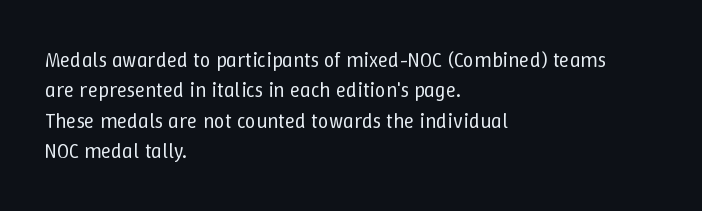
The image shows 21 px text type, upright; set left-aligned, normal line spacing (1.45x), normal letter spacing, not underlined.
